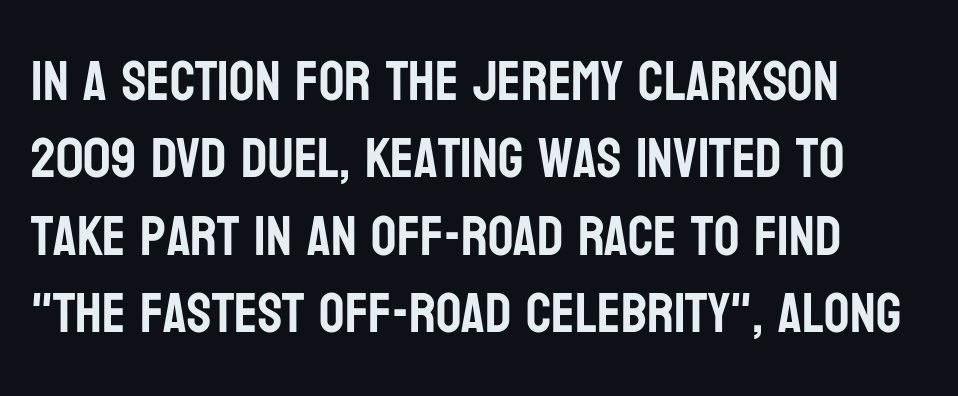
Q: Is the text italic (slanted)? A: No, it is upright.
Q: Is the typeface a serif or a sans-serif typeface? A: Sans-serif.
Q: Is the text underlined? A: No.
Q: Is the spacing between letters normal or unusually wide? A: Normal.
Q: Is the spacing between lines tight, normal or loose? A: Normal.
Q: Width (condensed, normal, or wide)? A: Condensed.
Q: Stroke contrast? A: Low.
Q: x-height? A: Large.
Q: Monospaced? A: No.
